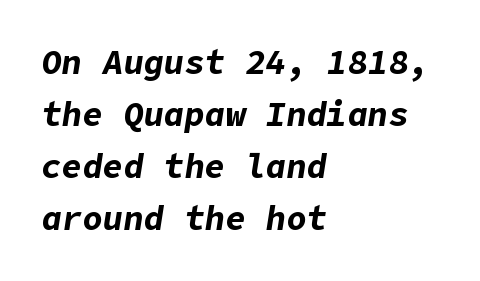
{"italic": "yes", "lean": "right", "slant_degrees": 9, "bold": "yes", "weight": "bold", "width": "normal", "stroke_contrast": "low", "x_height": "medium", "underline": "no", "align": "left", "line_spacing": "normal", "line_spacing_ratio": 1.53, "letter_spacing": "normal", "letter_spacing_em": 0.0, "glyph_px": 34}
